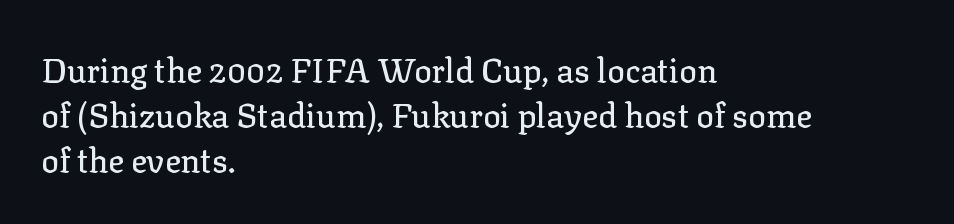
Compared with typical body copy, the letter spacing here is the same. The paragraph has a hard left edge and a soft right edge. Nobody drew a line under any word here. What kind of face is this? One with serifs. You could not count columns in this text — the font is proportionally spaced.
